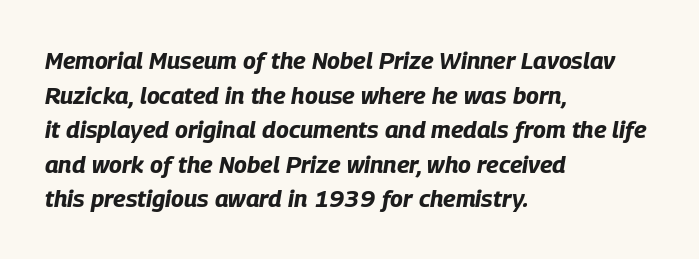
The image shows 24 px bold type, italic (leaning right); set left-aligned, normal line spacing (1.44x), normal letter spacing, not underlined.
